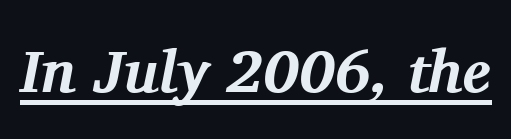
Q: Is the text bold? A: Yes.
Q: Is the text italic (slanted)? A: Yes, it leans right by about 11 degrees.
Q: Is the typeface a serif or a sans-serif typeface? A: Serif.
Q: Is the text underlined? A: Yes.
Q: Is the spacing between letters normal or unusually wide? A: Normal.
Q: Width (condensed, normal, or wide)? A: Normal.
Q: Stroke contrast? A: Medium.
Q: x-height? A: Medium.
Q: Monospaced? A: No.
